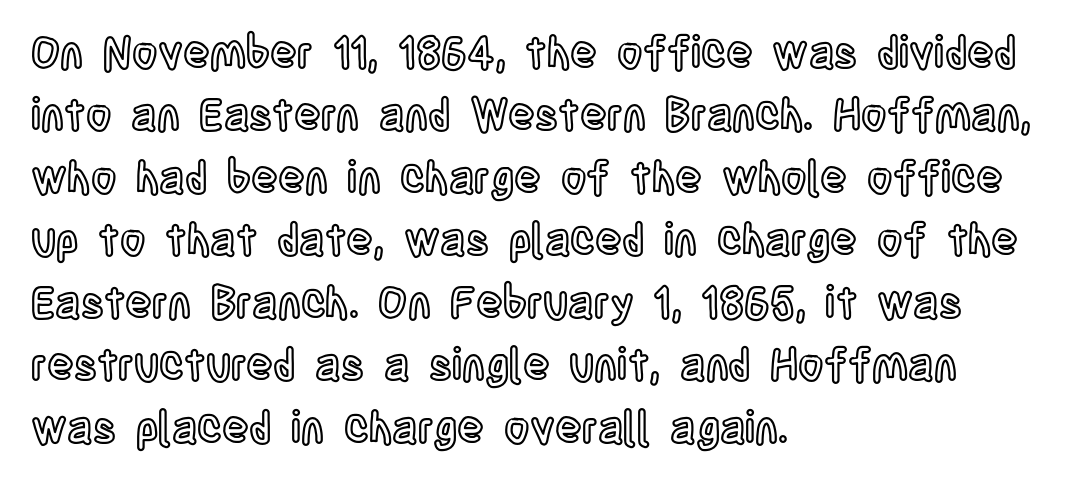
{"italic": "no", "width": "condensed", "x_height": "large", "monospaced": "no", "underline": "no", "align": "left", "line_spacing": "normal", "line_spacing_ratio": 1.42, "letter_spacing": "normal", "letter_spacing_em": 0.0, "glyph_px": 44}
